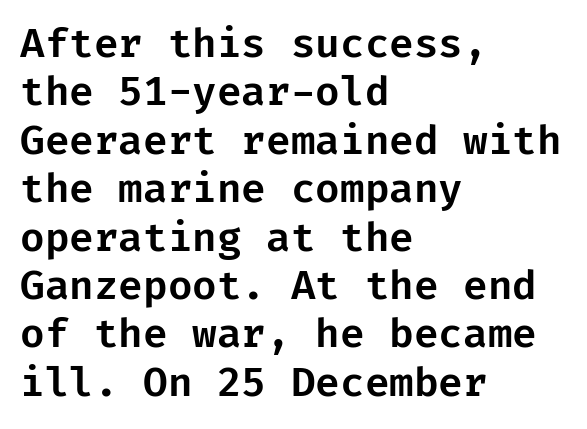
The type is set solid horizontally, with unmodified tracking. Unmarked baselines from the first word to the last. In terms of letterform style, serifs are entirely absent. The paragraph has a hard left edge and a soft right edge. Posture: straight, roman, zero tilt.
